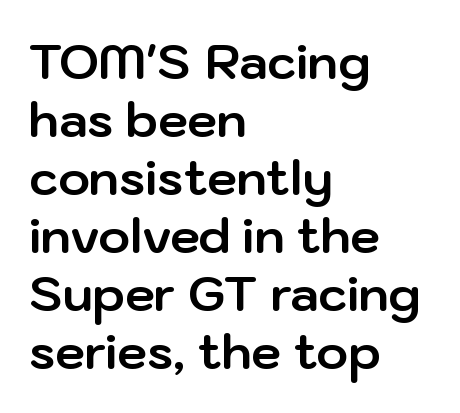
Q: Is the text bold? A: Yes.
Q: Is the text italic (slanted)? A: No, it is upright.
Q: Is the typeface a serif or a sans-serif typeface? A: Sans-serif.
Q: Is the text underlined? A: No.
Q: How is the paragraph aligned? A: Left-aligned.
Q: Is the spacing between letters normal or unusually wide? A: Normal.
Q: Width (condensed, normal, or wide)? A: Normal.
Q: Stroke contrast? A: Low.
Q: x-height? A: Medium.
Q: Monospaced? A: No.
